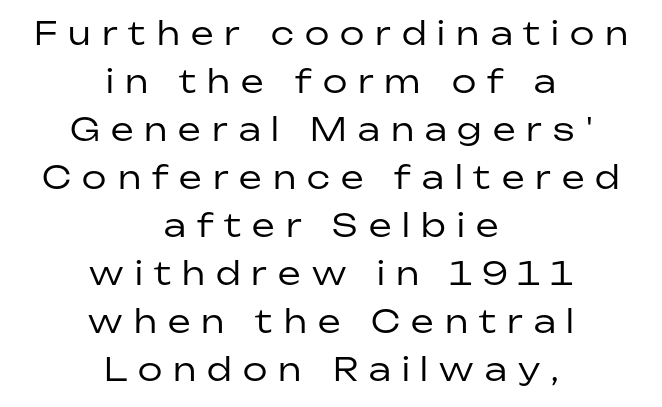
The image shows 32 px regular-weight sans-serif type, upright; set centered, normal line spacing (1.5x), unusually wide letter spacing (+0.35 em), not underlined; low stroke contrast and a medium x-height.
